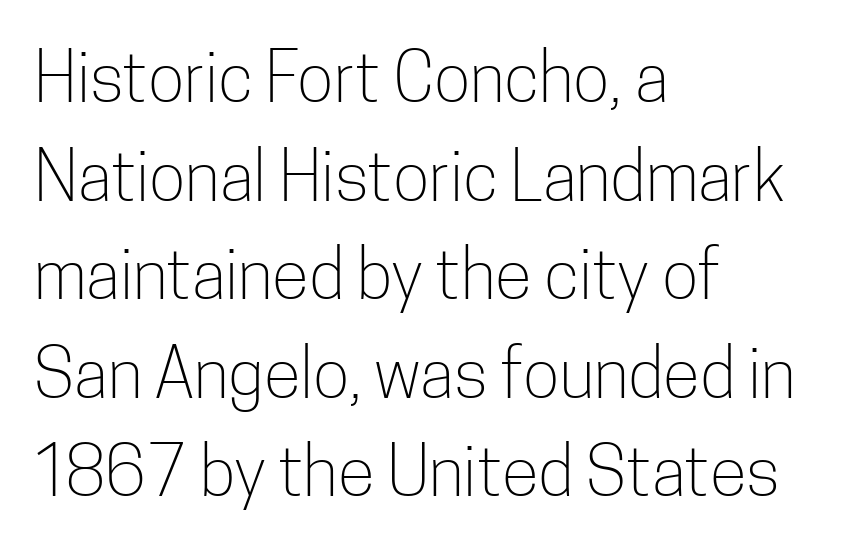
The letters look calm and open, with moderate or lighter stems. There is no visible air inserted between adjacent glyphs. The text block is weighted toward the left margin, trailing off unevenly rightward. Unmarked baselines from the first word to the last. Grotesque or geometric, the face here clearly has no serifs.
